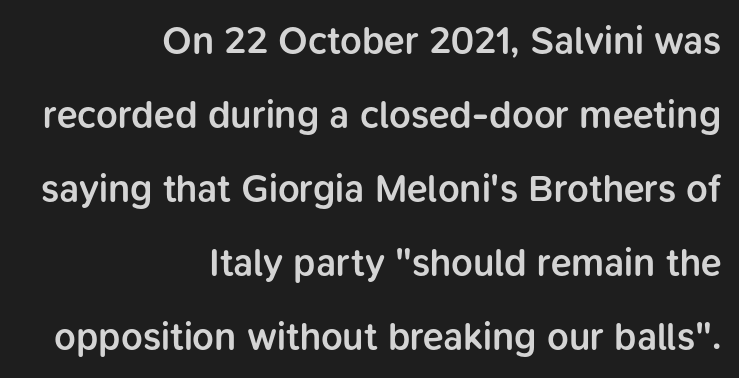
The characters display no serif detailing; their extremities are plain. Here the designer chose a conventional face with non-uniform glyph widths. Caption: semibold face, moderately heavy strokes. Between one letter and the next there's only the usual sliver of space.
